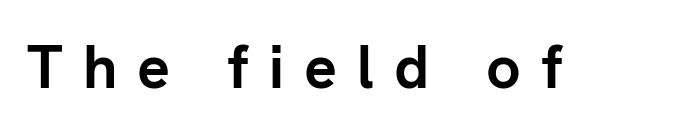
Q: Is the text bold? A: Yes.
Q: Is the text italic (slanted)? A: No, it is upright.
Q: Is the typeface a serif or a sans-serif typeface? A: Sans-serif.
Q: Is the text underlined? A: No.
Q: Is the spacing between letters normal or unusually wide? A: Unusually wide.
Q: Width (condensed, normal, or wide)? A: Normal.
Q: Stroke contrast? A: Low.
Q: x-height? A: Medium.
Q: Monospaced? A: No.
